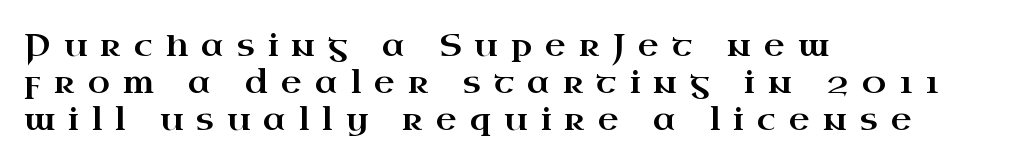
Typeset ragged right — the left edge is the straight one. This rendering features lettering with no underline. A roman cut, with each character standing at attention. This rendering widens character spacing well past its baseline value. Is there much room between lines? No — they nearly touch. Letterform terminals end in serifs throughout the passage.
